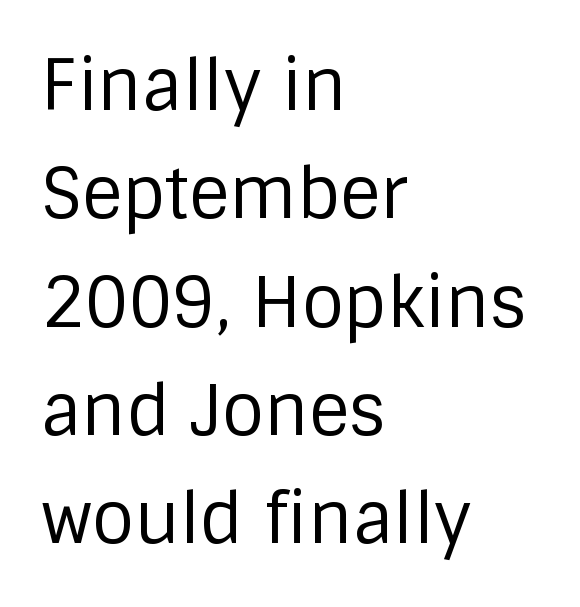
The gap between lines stays unmarked. Ordinary non-slanted type is in use. Proportional: the letters do not fall into vertical columns. These lines are composed in type without serifs. Leading: standard.
